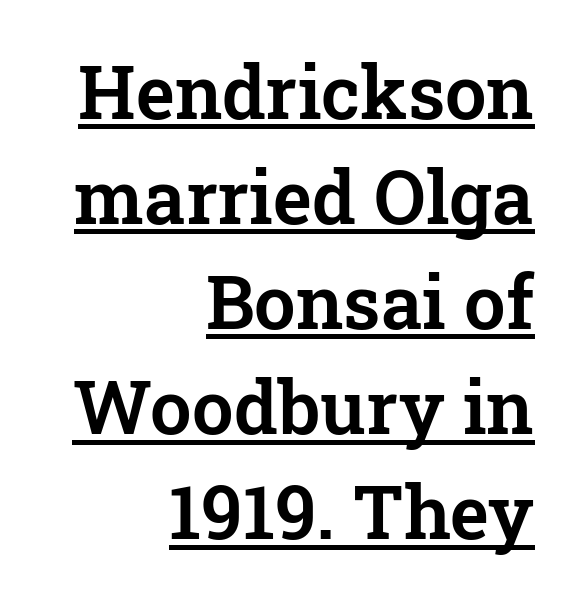
The image shows 74 px serif type, upright; set right-aligned, normal line spacing (1.42x), normal letter spacing, underlined; low stroke contrast and a medium x-height.
